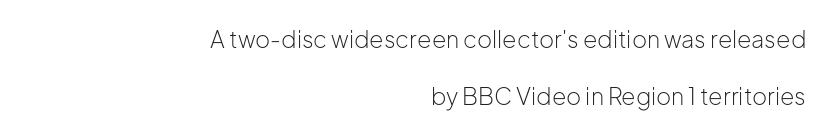
Q: Is the text bold? A: No.
Q: Is the text italic (slanted)? A: No, it is upright.
Q: Is the text underlined? A: No.
Q: How is the paragraph aligned? A: Right-aligned.
Q: Is the spacing between letters normal or unusually wide? A: Normal.
Q: Is the spacing between lines tight, normal or loose? A: Loose.
